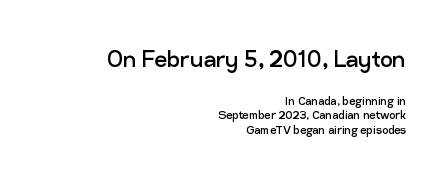
The rendering anchors every line to the right-hand side. No word sits above an underline. Standard letterfit; no display-style spreading of the glyphs. Weight: not bold — regular or lighter. Do the characters align in a grid? No, the font is proportional.
